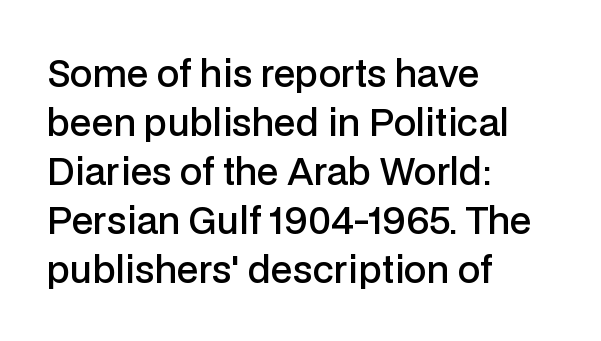
Q: Is the text bold? A: Semi-bold.
Q: Is the text italic (slanted)? A: No, it is upright.
Q: Is the typeface a serif or a sans-serif typeface? A: Sans-serif.
Q: Is the text underlined? A: No.
Q: How is the paragraph aligned? A: Left-aligned.
Q: Is the spacing between letters normal or unusually wide? A: Normal.
Q: Is the spacing between lines tight, normal or loose? A: Normal.
Q: Width (condensed, normal, or wide)? A: Normal.
Q: Stroke contrast? A: Low.
Q: x-height? A: Medium.
Q: Monospaced? A: No.
